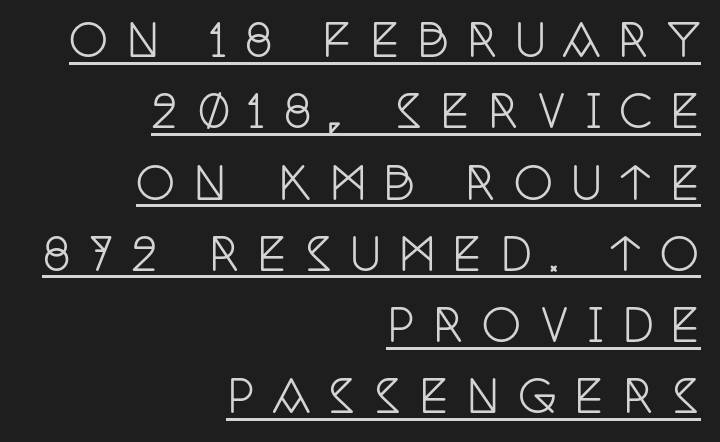
Italic: no, the glyphs are upright roman. Check the space under the baseline: a stroke is drawn there. Where is the straight margin? On the right. The face used here is proportionally spaced, like ordinary book or web type.
